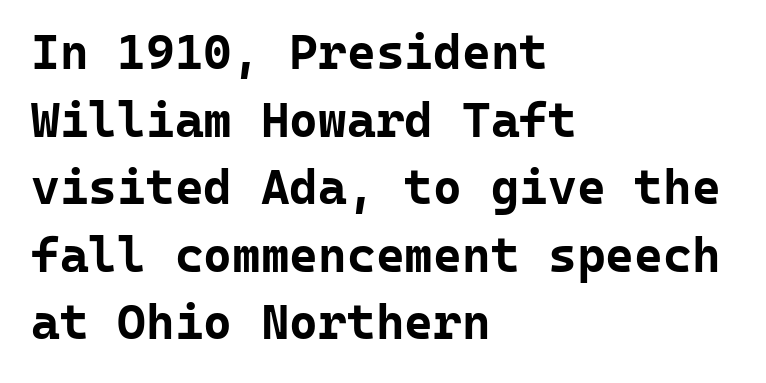
Q: Is the text bold? A: Yes.
Q: Is the text italic (slanted)? A: No, it is upright.
Q: Is the typeface a serif or a sans-serif typeface? A: Sans-serif.
Q: Is the text underlined? A: No.
Q: How is the paragraph aligned? A: Left-aligned.
Q: Is the spacing between letters normal or unusually wide? A: Normal.
Q: Is the spacing between lines tight, normal or loose? A: Normal.
Q: Width (condensed, normal, or wide)? A: Normal.
Q: Stroke contrast? A: Low.
Q: x-height? A: Medium.
Q: Monospaced? A: Yes.
